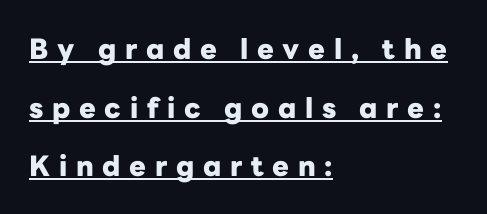
The image shows 28 px heavy sans-serif type, upright; set left-aligned, loose line spacing (2.09x), unusually wide letter spacing (+0.31 em), underlined; low stroke contrast and a medium x-height.
